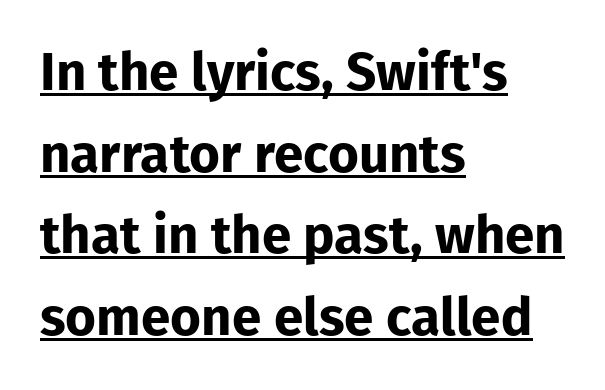
Q: Is the text bold? A: Yes.
Q: Is the text italic (slanted)? A: No, it is upright.
Q: Is the typeface a serif or a sans-serif typeface? A: Sans-serif.
Q: Is the text underlined? A: Yes.
Q: How is the paragraph aligned? A: Left-aligned.
Q: Is the spacing between letters normal or unusually wide? A: Normal.
Q: Is the spacing between lines tight, normal or loose? A: Normal.
Q: Width (condensed, normal, or wide)? A: Normal.
Q: Stroke contrast? A: Low.
Q: x-height? A: Medium.
Q: Monospaced? A: No.
